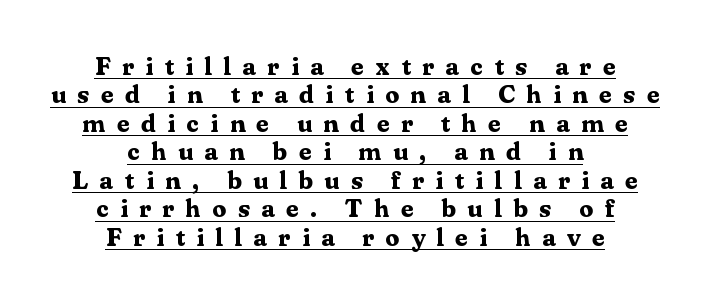
{"italic": "no", "bold": "yes", "underline": "yes", "align": "center", "line_spacing": "tight", "line_spacing_ratio": 1.14, "letter_spacing": "wide", "letter_spacing_em": 0.46, "glyph_px": 25}
